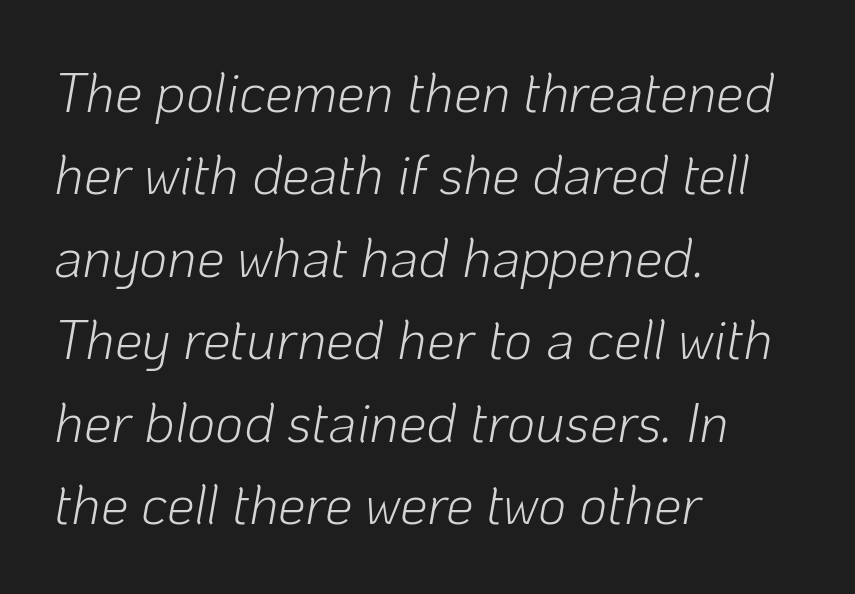
Varying glyph widths throughout — classic text-font behaviour. Check under the words: just untouched page. Glyph-to-glyph distance matches everyday printed text. Is the stroke heavy? The answer is a plain regular-or-lighter. Alignment: flush left. The font's italic variant was chosen for this text.
